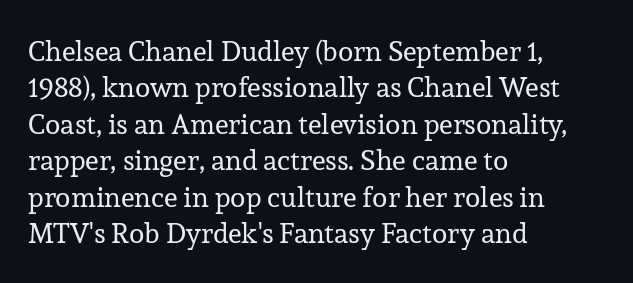
{"serif": "yes", "italic": "no", "bold": "no", "weight": "regular", "width": "normal", "stroke_contrast": "low", "x_height": "medium", "monospaced": "no", "underline": "no", "align": "left", "line_spacing": "normal", "line_spacing_ratio": 1.3, "letter_spacing": "normal", "letter_spacing_em": 0.0, "glyph_px": 28}
